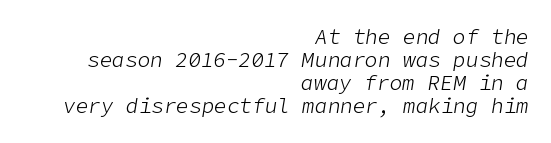
The image shows 21 px text type, italic (leaning right); set right-aligned, tight line spacing (1.1x), normal letter spacing, not underlined.
